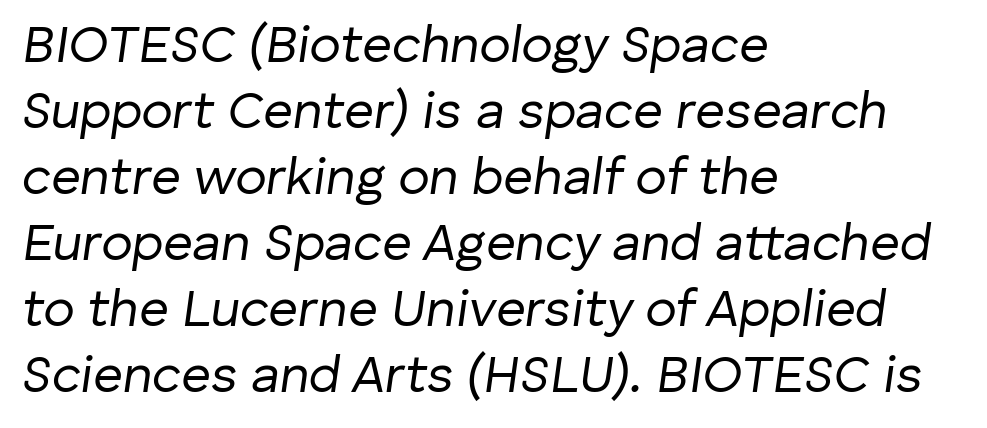
Q: Is the text bold? A: No.
Q: Is the text italic (slanted)? A: Yes, it leans right by about 8 degrees.
Q: Is the text underlined? A: No.
Q: How is the paragraph aligned? A: Left-aligned.
Q: Is the spacing between letters normal or unusually wide? A: Normal.
Q: Is the spacing between lines tight, normal or loose? A: Normal.
Q: Width (condensed, normal, or wide)? A: Normal.
Q: Stroke contrast? A: Low.
Q: x-height? A: Medium.
Q: Monospaced? A: No.
